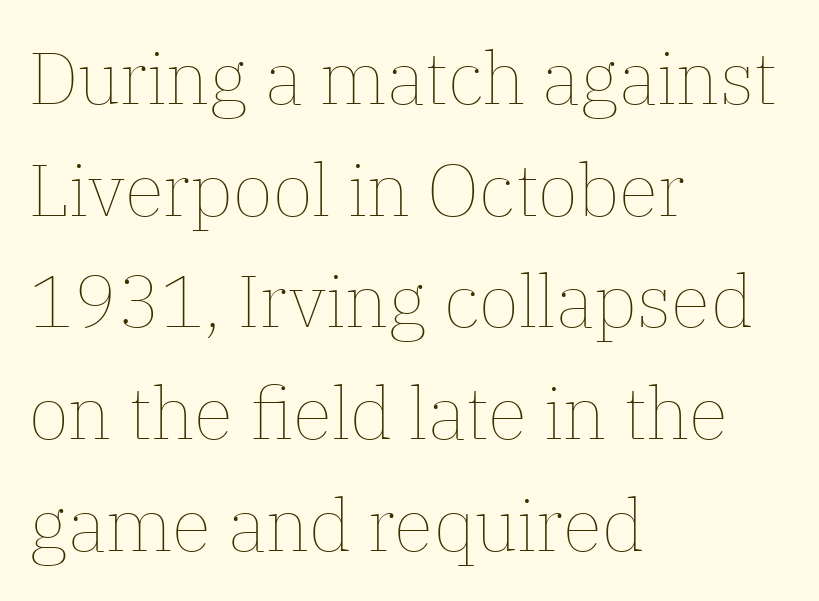
{"italic": "no", "bold": "no", "weight": "thin", "width": "normal", "stroke_contrast": "low", "x_height": "medium", "monospaced": "no", "underline": "no", "align": "left", "line_spacing": "normal", "line_spacing_ratio": 1.53, "letter_spacing": "normal", "letter_spacing_em": 0.0, "glyph_px": 73}
